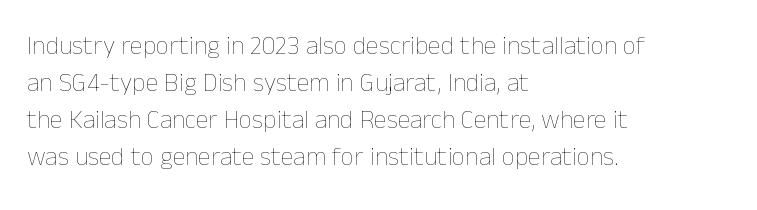
{"italic": "no", "bold": "no", "underline": "no", "align": "left", "line_spacing": "normal", "line_spacing_ratio": 1.42, "letter_spacing": "normal", "letter_spacing_em": 0.0, "glyph_px": 26}
